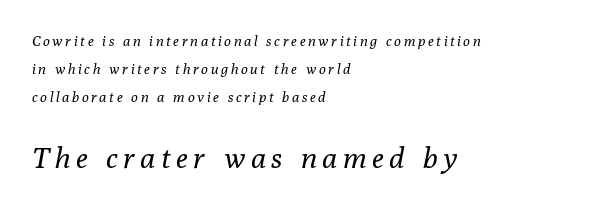
{"serif": "yes", "italic": "yes", "lean": "right", "slant_degrees": 10, "bold": "no", "weight": "regular", "width": "normal", "stroke_contrast": "low", "x_height": "medium", "monospaced": "no", "underline": "no", "align": "left", "line_spacing": "loose", "line_spacing_ratio": 2.01, "letter_spacing": "wide", "letter_spacing_em": 0.2, "larger_block": "second", "size_ratio": 2.07, "glyph_px": 29}
